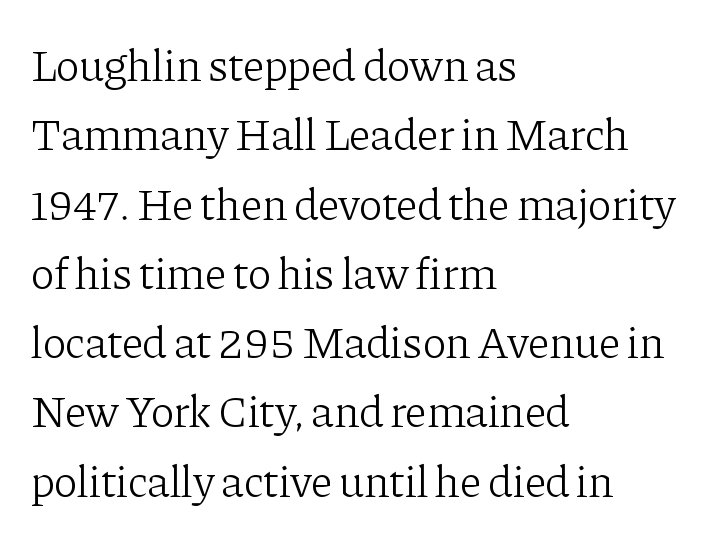
{"serif": "yes", "italic": "no", "bold": "no", "weight": "light", "width": "normal", "stroke_contrast": "low", "x_height": "medium", "monospaced": "no", "underline": "no", "align": "left", "line_spacing": "normal", "line_spacing_ratio": 1.54, "letter_spacing": "normal", "letter_spacing_em": 0.0, "glyph_px": 45}
